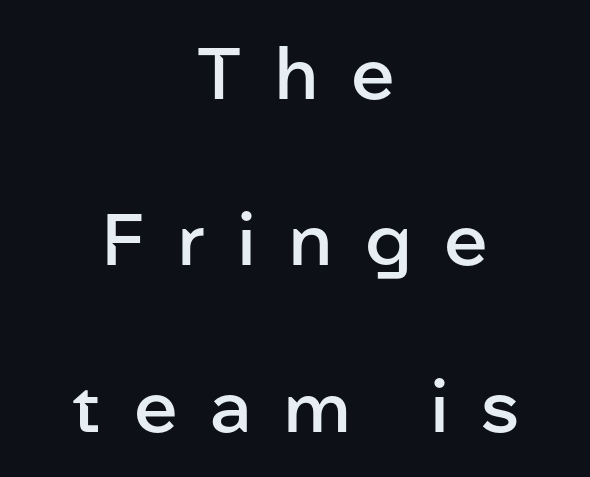
The image shows 72 px semibold sans-serif type, upright; set centered, loose line spacing (2.31x), unusually wide letter spacing (+0.46 em), not underlined; low stroke contrast and a medium x-height.
